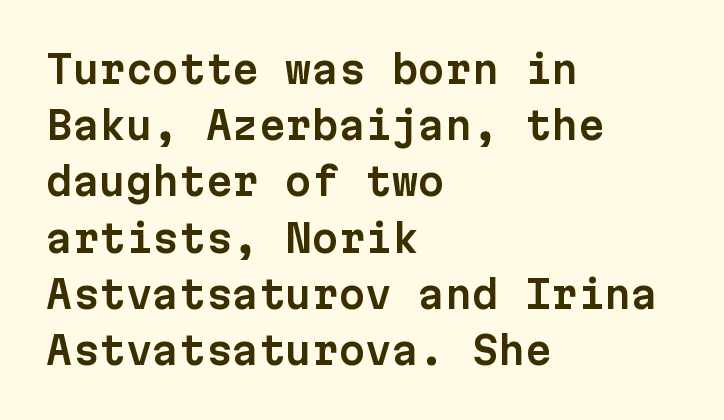
The image shows 38 px sans-serif type, upright, monospaced; set left-aligned, normal line spacing (1.48x), normal letter spacing, not underlined; low stroke contrast and a medium x-height.
